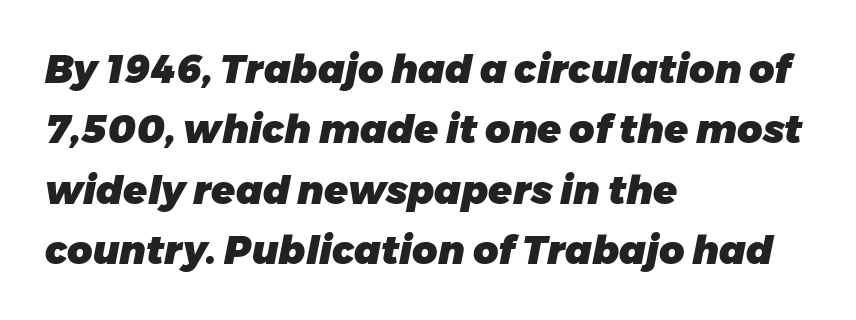
Q: Is the text bold? A: Yes.
Q: Is the text italic (slanted)? A: Yes, it leans right by about 11 degrees.
Q: Is the text underlined? A: No.
Q: How is the paragraph aligned? A: Left-aligned.
Q: Is the spacing between letters normal or unusually wide? A: Normal.
Q: Is the spacing between lines tight, normal or loose? A: Normal.
Q: Width (condensed, normal, or wide)? A: Normal.
Q: Stroke contrast? A: Low.
Q: x-height? A: Medium.
Q: Monospaced? A: No.
